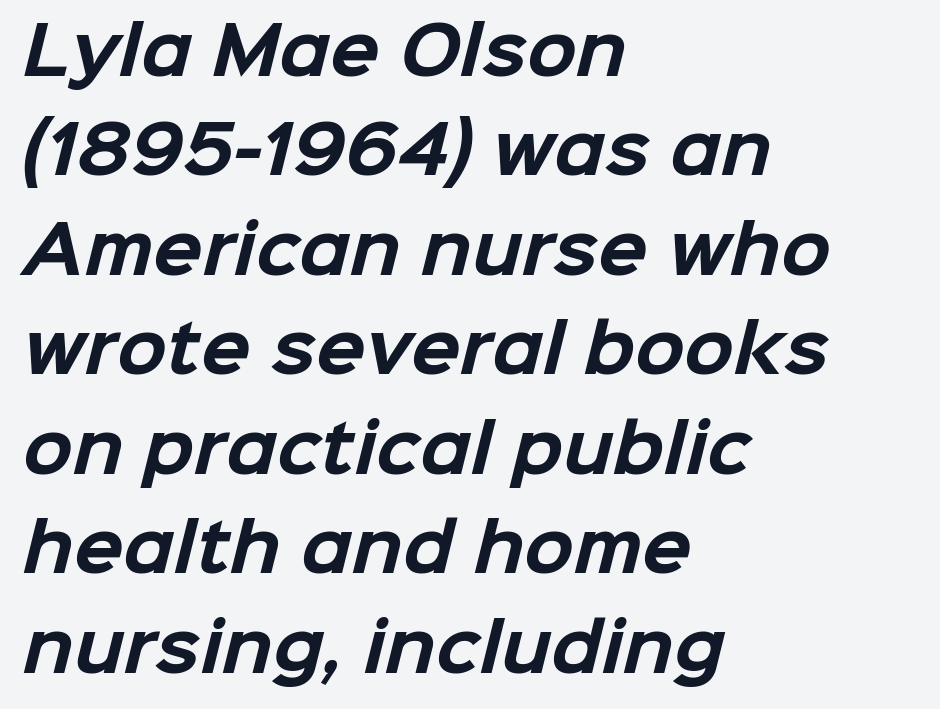
Do the characters align in a grid? No, the font is proportional. Honestly, there is no underline to notice here at all. These lines are composed in type without serifs. Notice how the passage keeps a crisp vertical edge on the left only.
